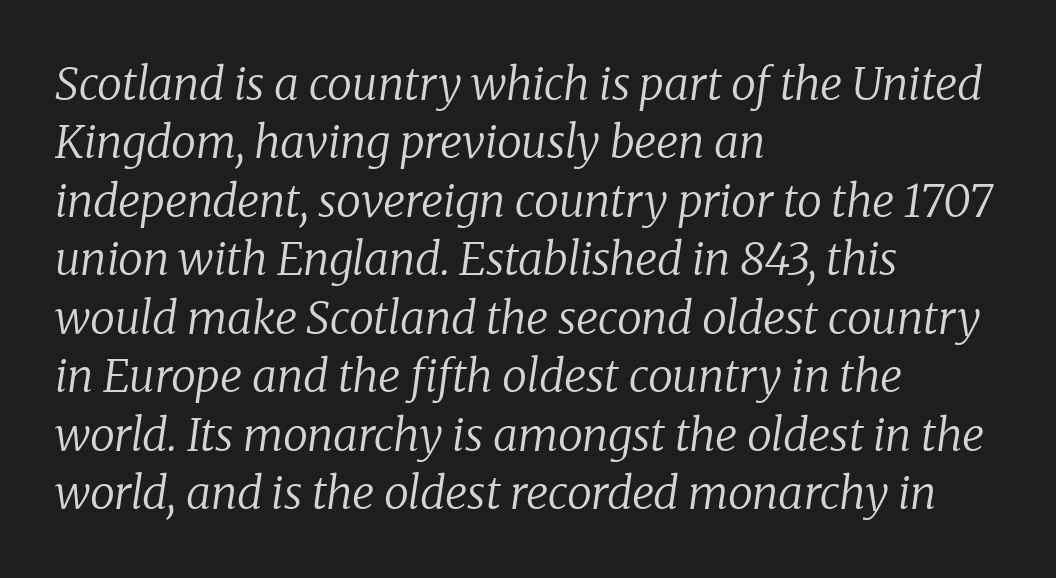
{"serif": "yes", "italic": "yes", "lean": "right", "slant_degrees": 8, "bold": "no", "weight": "regular", "width": "normal", "stroke_contrast": "low", "x_height": "medium", "monospaced": "no", "underline": "no", "align": "left", "line_spacing": "normal", "line_spacing_ratio": 1.3, "letter_spacing": "normal", "letter_spacing_em": 0.0, "glyph_px": 45}
